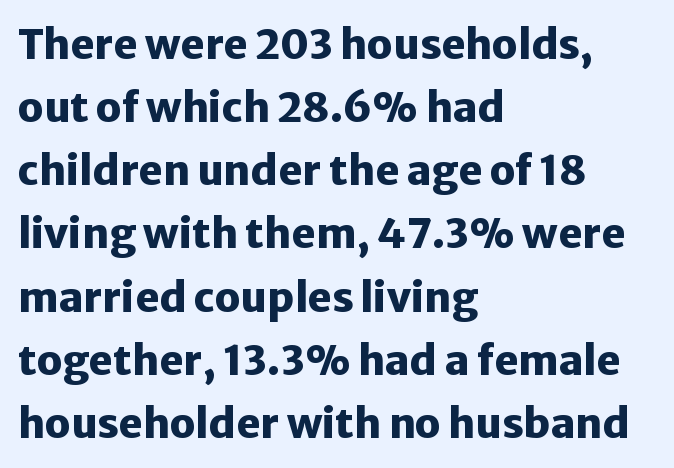
Q: Is the text bold? A: Yes.
Q: Is the text italic (slanted)? A: No, it is upright.
Q: Is the typeface a serif or a sans-serif typeface? A: Sans-serif.
Q: Is the text underlined? A: No.
Q: How is the paragraph aligned? A: Left-aligned.
Q: Is the spacing between letters normal or unusually wide? A: Normal.
Q: Is the spacing between lines tight, normal or loose? A: Normal.
Q: Width (condensed, normal, or wide)? A: Normal.
Q: Stroke contrast? A: Low.
Q: x-height? A: Medium.
Q: Monospaced? A: No.
